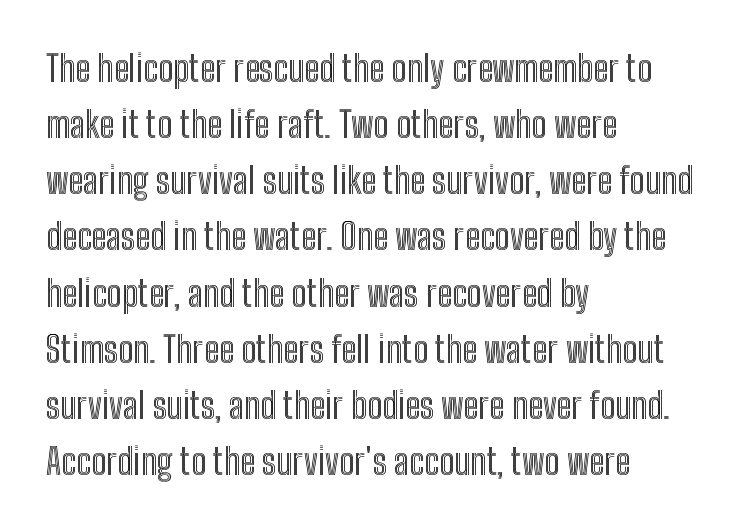
Q: Is the text italic (slanted)? A: No, it is upright.
Q: Is the text underlined? A: No.
Q: How is the paragraph aligned? A: Left-aligned.
Q: Is the spacing between letters normal or unusually wide? A: Normal.
Q: Is the spacing between lines tight, normal or loose? A: Normal.
Q: Width (condensed, normal, or wide)? A: Condensed.
Q: x-height? A: Medium.
Q: Monospaced? A: No.
